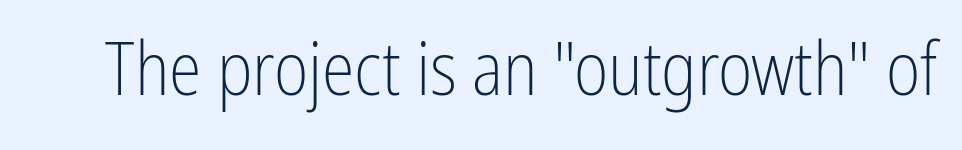
Q: Is the text bold? A: No.
Q: Is the text italic (slanted)? A: No, it is upright.
Q: Is the typeface a serif or a sans-serif typeface? A: Sans-serif.
Q: Is the text underlined? A: No.
Q: Is the spacing between letters normal or unusually wide? A: Normal.
Q: Width (condensed, normal, or wide)? A: Condensed.
Q: Stroke contrast? A: Low.
Q: x-height? A: Medium.
Q: Monospaced? A: No.
